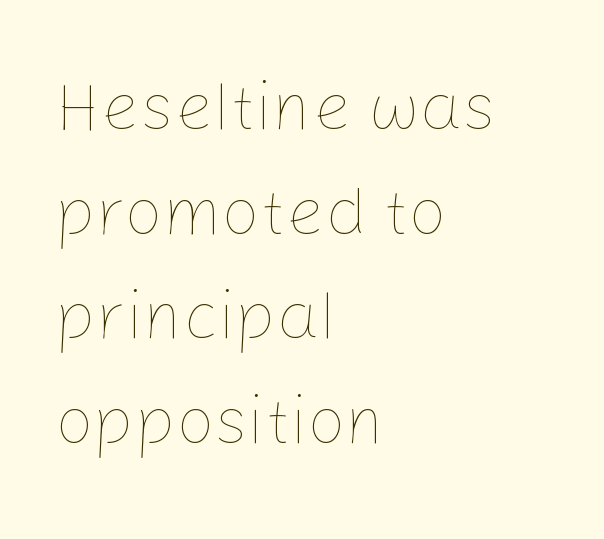
Q: Is the text bold? A: No.
Q: Is the text italic (slanted)? A: No, it is upright.
Q: Is the text underlined? A: No.
Q: How is the paragraph aligned? A: Left-aligned.
Q: Is the spacing between letters normal or unusually wide? A: Normal.
Q: Is the spacing between lines tight, normal or loose? A: Normal.
Q: Width (condensed, normal, or wide)? A: Normal.
Q: Stroke contrast? A: Low.
Q: x-height? A: Medium.
Q: Monospaced? A: No.
